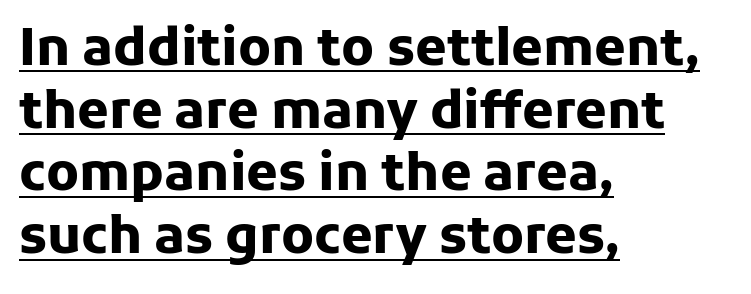
This rendering uses left alignment, leaving the right contour irregular. A rule runs beneath these lines of type. Weight check: bold — yes, fully. You could not count columns in this text — the font is proportionally spaced. In terms of letterform style, serifs are entirely absent. The lettering holds an erect, upright posture throughout.
